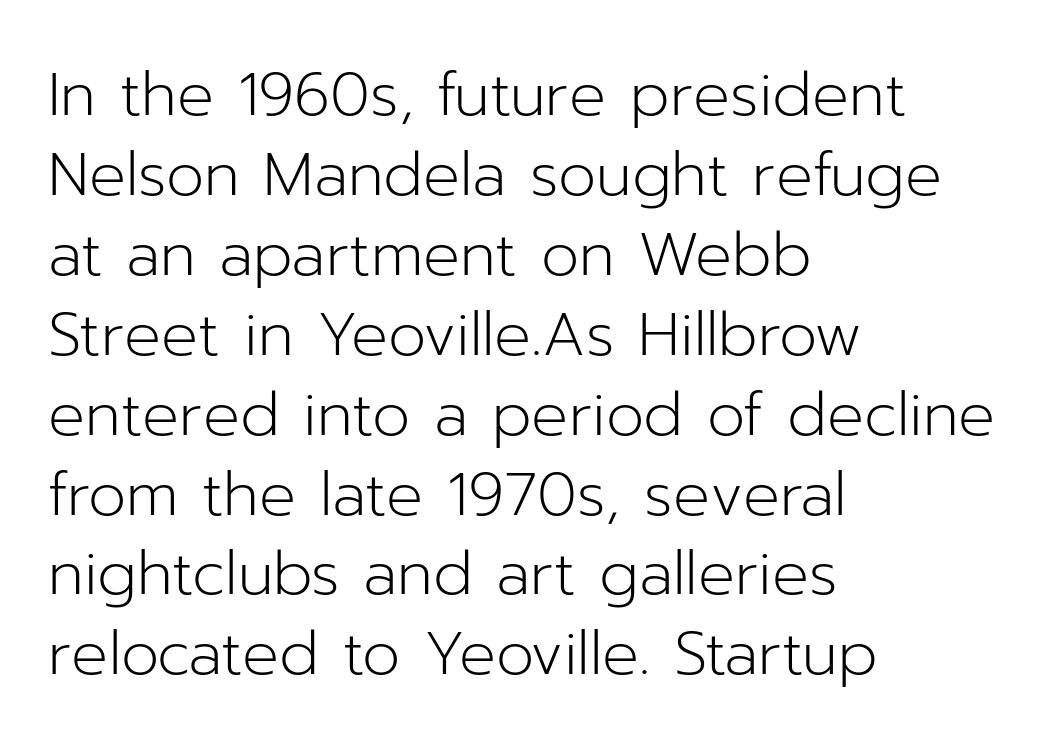
Q: Is the text bold? A: No.
Q: Is the text italic (slanted)? A: No, it is upright.
Q: Is the typeface a serif or a sans-serif typeface? A: Sans-serif.
Q: Is the text underlined? A: No.
Q: How is the paragraph aligned? A: Left-aligned.
Q: Is the spacing between letters normal or unusually wide? A: Normal.
Q: Is the spacing between lines tight, normal or loose? A: Normal.
Q: Width (condensed, normal, or wide)? A: Normal.
Q: Stroke contrast? A: Low.
Q: x-height? A: Medium.
Q: Monospaced? A: No.
